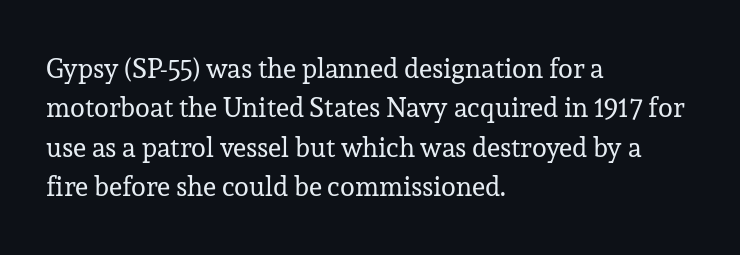
Q: Is the text bold? A: No.
Q: Is the text italic (slanted)? A: No, it is upright.
Q: Is the text underlined? A: No.
Q: How is the paragraph aligned? A: Left-aligned.
Q: Is the spacing between letters normal or unusually wide? A: Normal.
Q: Is the spacing between lines tight, normal or loose? A: Normal.
